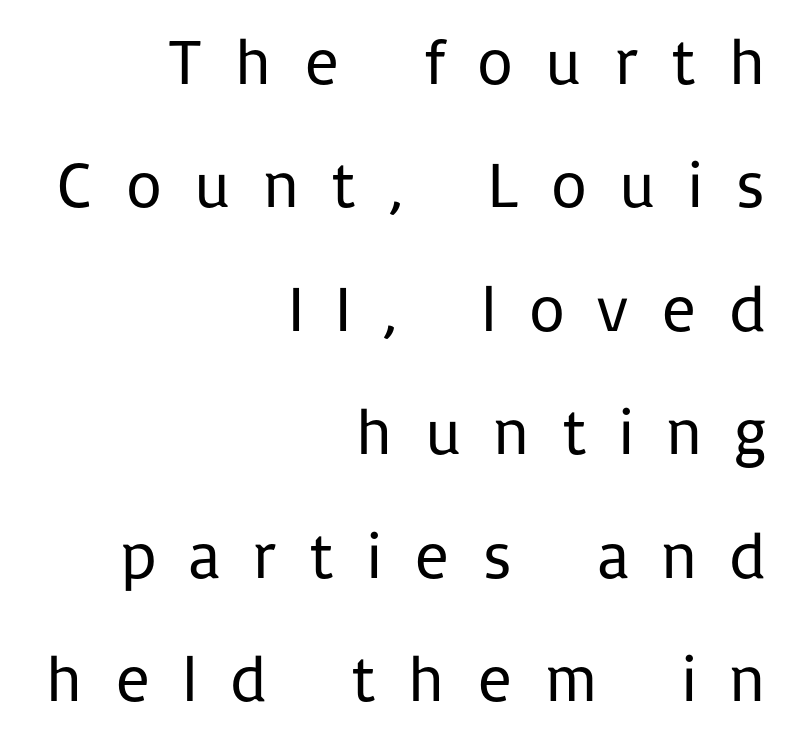
Counters stay open thanks to moderate or lighter strokes. Is this a sans? Yes — the strokes have no serifs. Vertically, the passage feels expansive, rows floating well apart. Each word looks stretched out because of the extra space between its letters. Visually the block forms a straight wall on the right and a jagged coastline on the left. A clean baseline with only descenders dipping below it.
